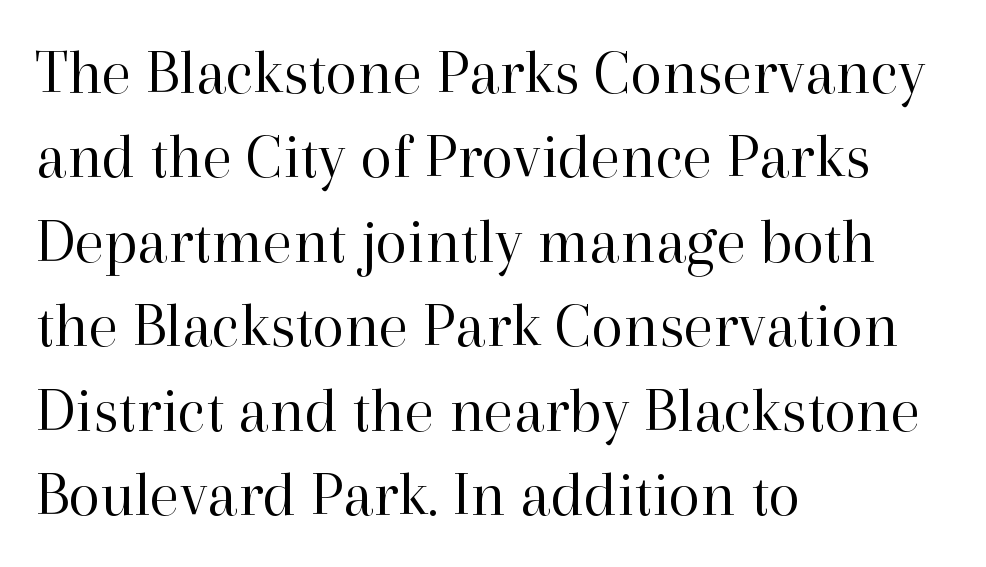
The image shows 65 px regular-weight serif type, upright; set left-aligned, normal line spacing (1.3x), normal letter spacing, not underlined; high stroke contrast and a medium x-height.
